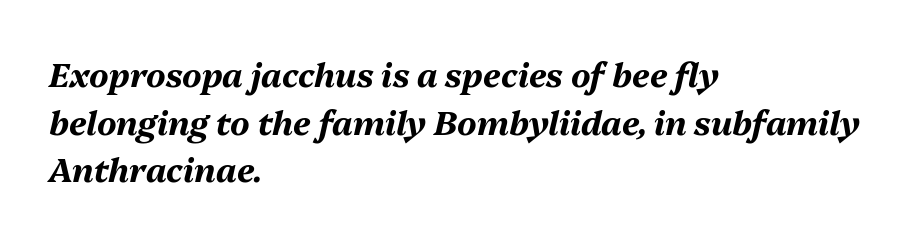
Q: Is the text bold? A: Yes.
Q: Is the text italic (slanted)? A: Yes, it leans right by about 13 degrees.
Q: Is the text underlined? A: No.
Q: How is the paragraph aligned? A: Left-aligned.
Q: Is the spacing between letters normal or unusually wide? A: Normal.
Q: Is the spacing between lines tight, normal or loose? A: Normal.
Q: Width (condensed, normal, or wide)? A: Normal.
Q: Stroke contrast? A: Medium.
Q: x-height? A: Medium.
Q: Monospaced? A: No.
